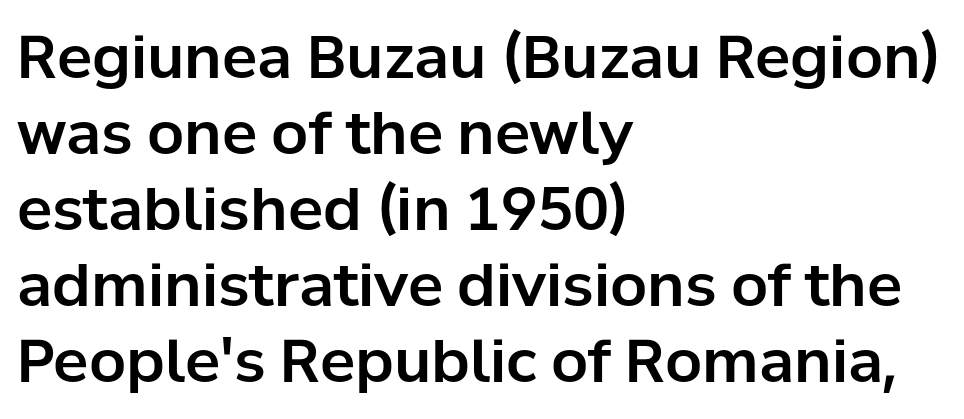
Is this a sans? Yes — the strokes have no serifs. The strip under each line holds only bare page. You could call the tracking neutral — neither tight nor loose. Left-aligned paragraph, ragged on the right.
